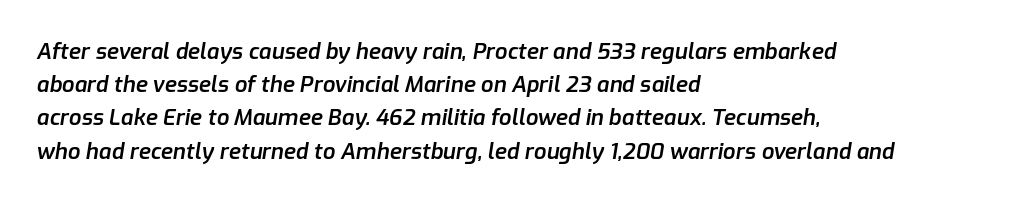
Q: Is the text bold? A: Semi-bold.
Q: Is the text italic (slanted)? A: Yes, it leans right by about 9 degrees.
Q: Is the text underlined? A: No.
Q: How is the paragraph aligned? A: Left-aligned.
Q: Is the spacing between letters normal or unusually wide? A: Normal.
Q: Is the spacing between lines tight, normal or loose? A: Normal.
